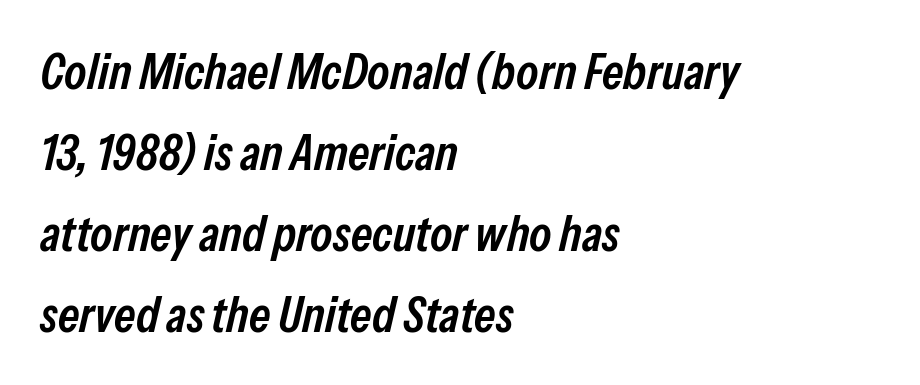
The image shows 50 px semibold, condensed type, italic (leaning right); set left-aligned, normal line spacing (1.62x), normal letter spacing, not underlined; low stroke contrast and a medium x-height.
